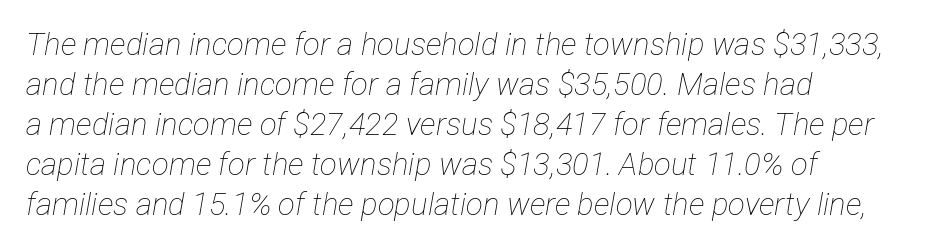
On a weight scale, this lands at 450 or below. Words appear dense and cohesive because spacing is normal. The specimen omits any rule beneath the text block's lines. The setting favours the left margin, as ordinary paragraphs usually do.
